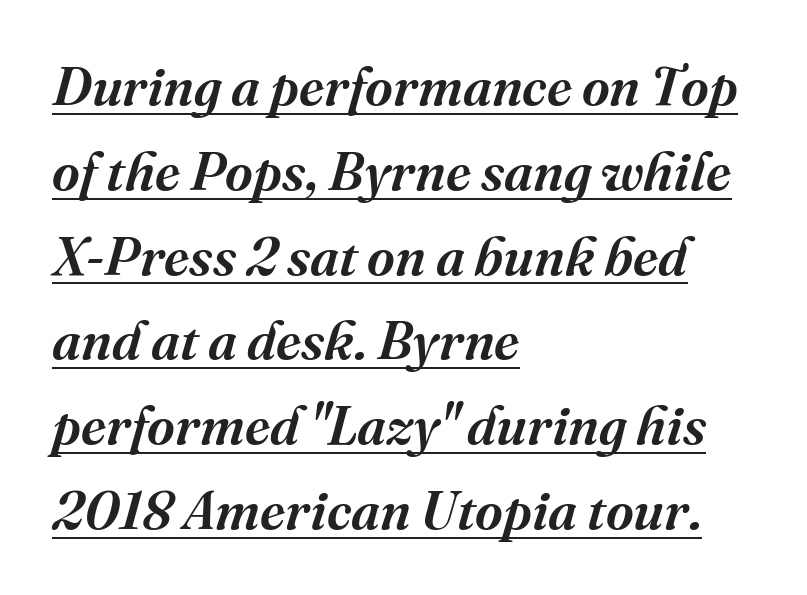
{"serif": "yes", "italic": "yes", "lean": "right", "slant_degrees": 16, "bold": "semi", "weight": "semibold", "width": "normal", "stroke_contrast": "medium", "x_height": "medium", "monospaced": "no", "underline": "yes", "align": "left", "line_spacing": "normal", "line_spacing_ratio": 1.57, "letter_spacing": "normal", "letter_spacing_em": 0.0, "glyph_px": 54}
